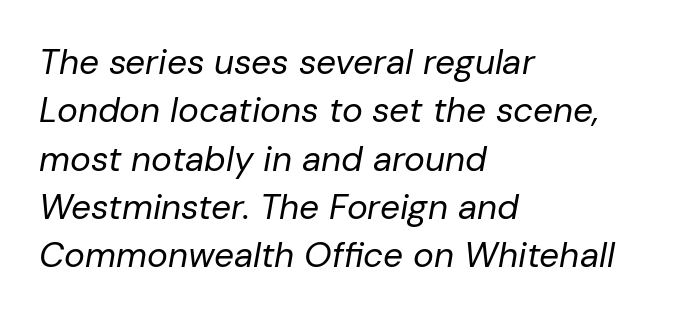
{"italic": "yes", "lean": "right", "slant_degrees": 10, "bold": "no", "weight": "regular", "width": "normal", "stroke_contrast": "low", "x_height": "medium", "monospaced": "no", "underline": "no", "align": "left", "line_spacing": "normal", "line_spacing_ratio": 1.38, "letter_spacing": "normal", "letter_spacing_em": 0.0, "glyph_px": 35}
